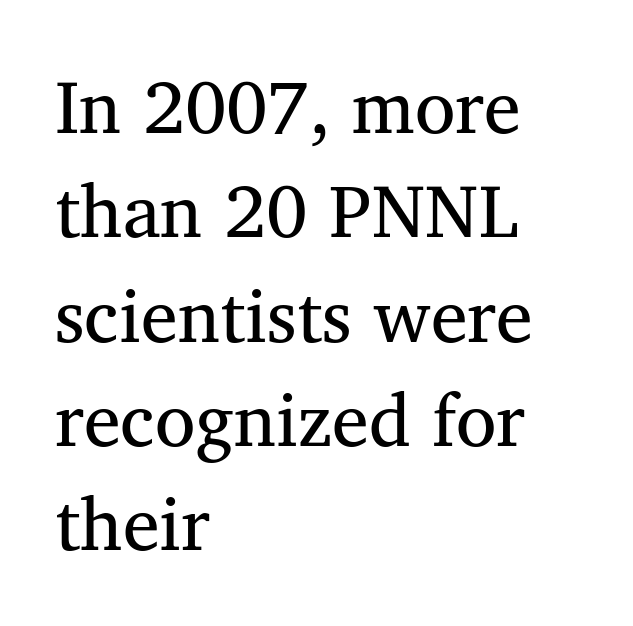
Q: Is the text bold? A: No.
Q: Is the text italic (slanted)? A: No, it is upright.
Q: Is the typeface a serif or a sans-serif typeface? A: Serif.
Q: Is the text underlined? A: No.
Q: How is the paragraph aligned? A: Left-aligned.
Q: Is the spacing between letters normal or unusually wide? A: Normal.
Q: Is the spacing between lines tight, normal or loose? A: Normal.
Q: Width (condensed, normal, or wide)? A: Normal.
Q: Stroke contrast? A: Medium.
Q: x-height? A: Medium.
Q: Monospaced? A: No.
